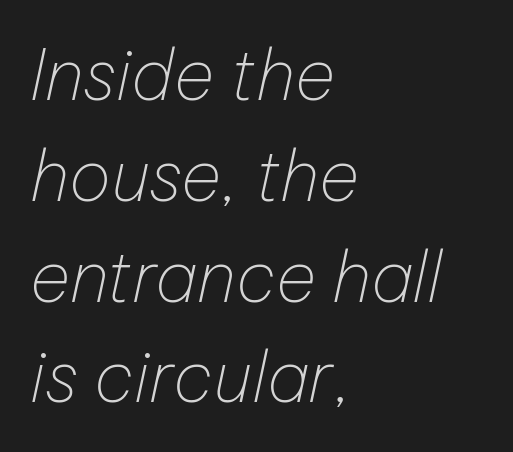
The image shows 70 px thin type, italic (leaning right); set left-aligned, normal line spacing (1.44x), normal letter spacing, not underlined; low stroke contrast and a medium x-height.
